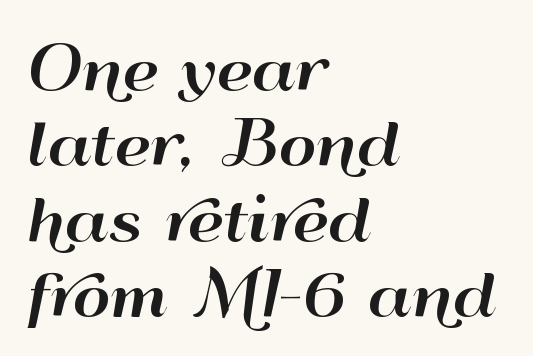
These lines are rendered in a variable-pitch font. Does the type have serifs? No, each stem ends abruptly. Casual observation: everything's shoved over to the left.
